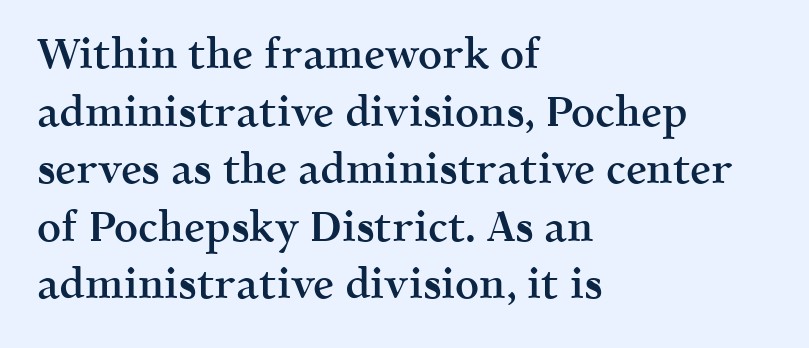
You could not count columns in this text — the font is proportionally spaced. Characters remain perfectly vertical along every line. Just letters on the line, the space beneath them empty. The typeface chosen for these lines features serifs. A semibold gives these letters moderate extra thickness, short of bold.
